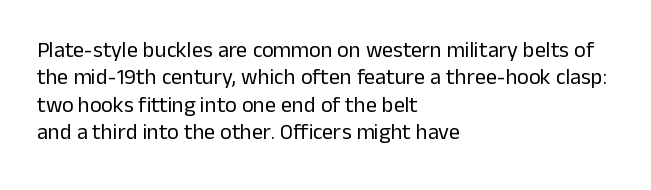
Rendered with straight, roman letterforms. Weight: not bold — regular or lighter. Words appear dense and cohesive because spacing is normal. Horizontal alignment here is leftward, the default for most running prose. A clean baseline with only descenders dipping below it.
